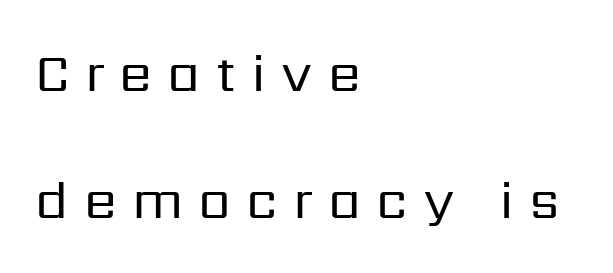
{"serif": "no", "italic": "no", "bold": "no", "weight": "regular", "width": "normal", "stroke_contrast": "low", "x_height": "medium", "monospaced": "no", "underline": "no", "align": "left", "line_spacing": "loose", "line_spacing_ratio": 2.4, "letter_spacing": "wide", "letter_spacing_em": 0.29, "glyph_px": 53}
